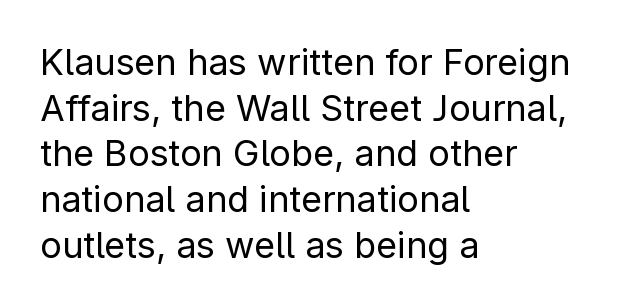
{"serif": "no", "italic": "no", "bold": "no", "weight": "regular", "width": "normal", "stroke_contrast": "low", "x_height": "medium", "monospaced": "no", "underline": "no", "align": "left", "line_spacing": "normal", "line_spacing_ratio": 1.27, "letter_spacing": "normal", "letter_spacing_em": 0.0, "glyph_px": 36}
